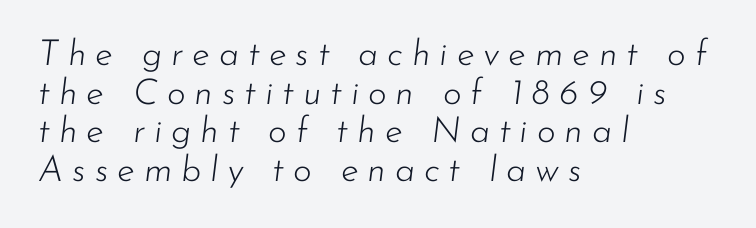
The image shows 36 px light type, italic (leaning right); set left-aligned, tight line spacing (1.07x), unusually wide letter spacing (+0.25 em), not underlined; low stroke contrast and a small x-height.
